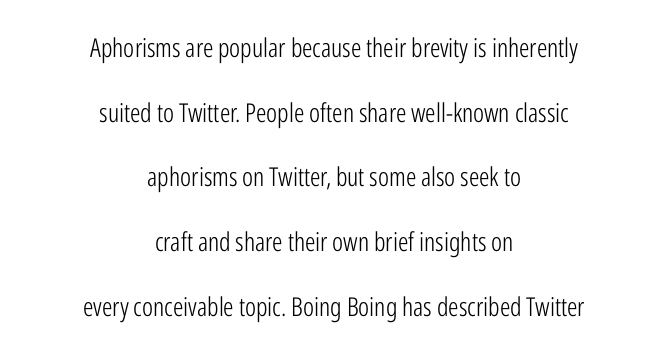
{"italic": "no", "bold": "no", "underline": "no", "align": "center", "line_spacing": "loose", "line_spacing_ratio": 2.49, "letter_spacing": "normal", "letter_spacing_em": 0.0, "glyph_px": 26}
